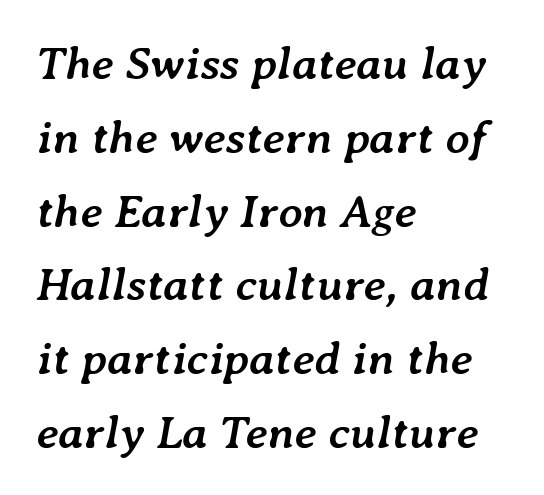
The specimen reads as italic at a glance. These lines are rendered in a variable-pitch font. Anything drawn beneath the words? Only blank space. The lines are quadded left. Caption: bold face, heavy strokes. Glyph-to-glyph distance matches everyday printed text.
